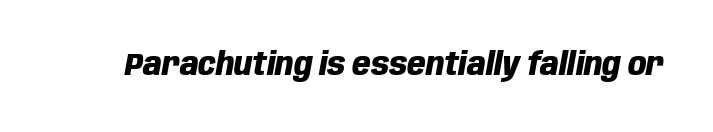
The typography opts for an oblique posture over an upright one. The face used here is proportionally spaced, like ordinary book or web type. The space directly below the letters is spotless. This sample uses plain, unmodified letter spacing. Caption: bold face, heavy strokes.
